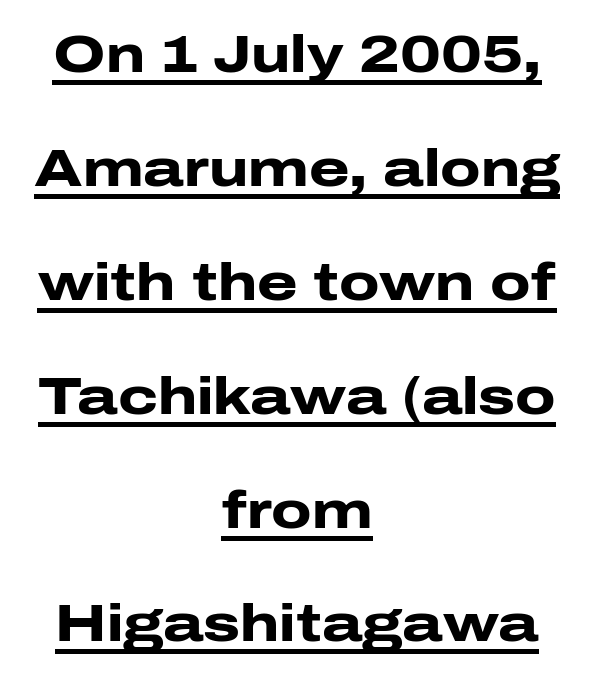
The image shows 52 px heavy, wide sans-serif type, upright; set centered, loose line spacing (2.19x), normal letter spacing, underlined; low stroke contrast and a medium x-height.
